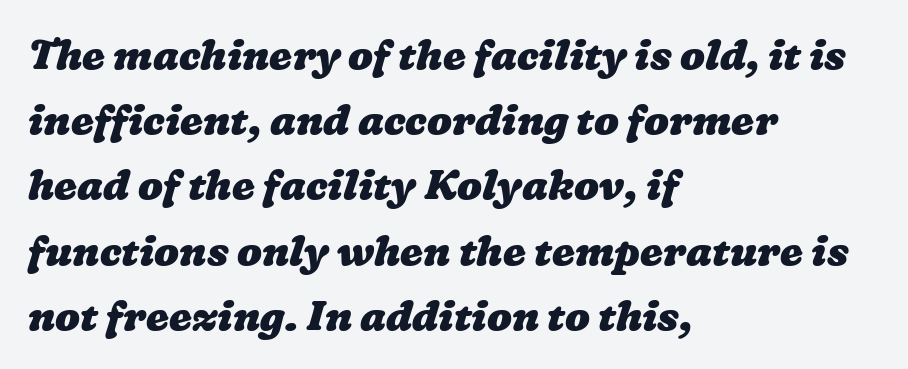
Q: Is the text bold? A: Yes.
Q: Is the text underlined? A: No.
Q: How is the paragraph aligned? A: Left-aligned.
Q: Is the spacing between letters normal or unusually wide? A: Normal.
Q: Is the spacing between lines tight, normal or loose? A: Normal.
Q: Width (condensed, normal, or wide)? A: Wide.
Q: Stroke contrast? A: Low.
Q: x-height? A: Medium.
Q: Monospaced? A: No.
